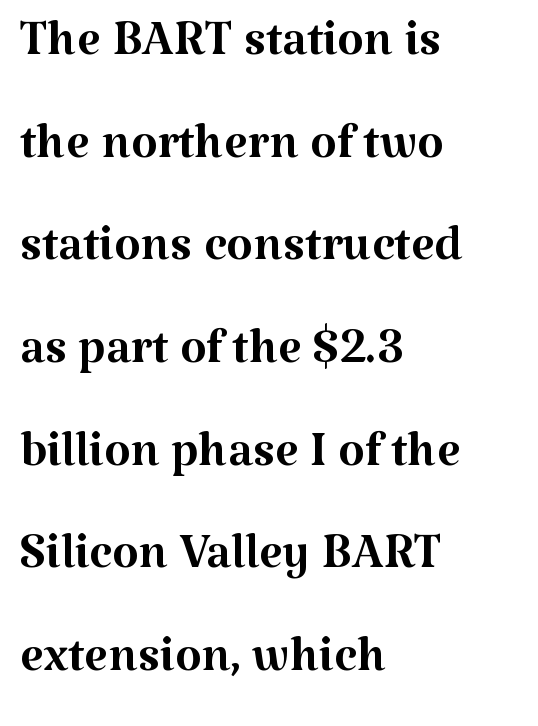
Q: Is the text bold? A: No.
Q: Is the text italic (slanted)? A: No, it is upright.
Q: Is the typeface a serif or a sans-serif typeface? A: Serif.
Q: Is the text underlined? A: No.
Q: How is the paragraph aligned? A: Left-aligned.
Q: Is the spacing between letters normal or unusually wide? A: Normal.
Q: Is the spacing between lines tight, normal or loose? A: Normal.
Q: Width (condensed, normal, or wide)? A: Normal.
Q: Stroke contrast? A: Medium.
Q: x-height? A: Medium.
Q: Monospaced? A: No.
